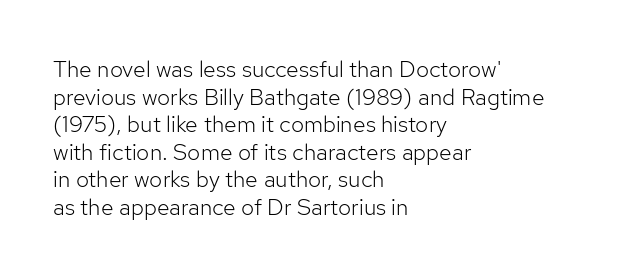
The image shows 23 px text type, upright; set left-aligned, line spacing 1.2x, normal letter spacing, not underlined.
